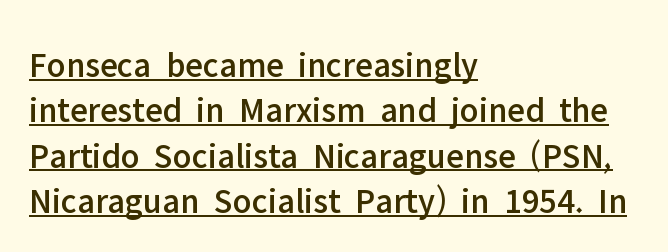
The image shows 36 px sans-serif type, upright; set left-aligned, normal line spacing (1.26x), normal letter spacing, underlined; low stroke contrast and a medium x-height.
